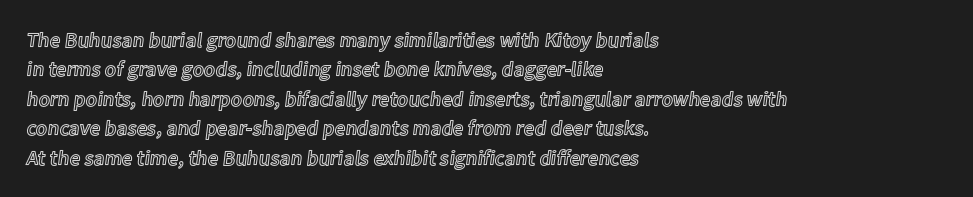
Q: Is the text italic (slanted)? A: Yes.
Q: Is the text underlined? A: No.
Q: How is the paragraph aligned? A: Left-aligned.
Q: Is the spacing between letters normal or unusually wide? A: Normal.
Q: Is the spacing between lines tight, normal or loose? A: Normal.
